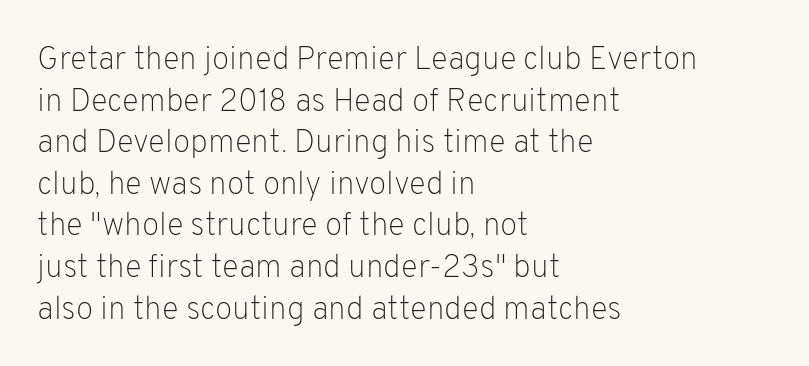
{"serif": "no", "italic": "no", "bold": "no", "weight": "light", "width": "normal", "stroke_contrast": "low", "x_height": "medium", "monospaced": "no", "underline": "no", "align": "left", "line_spacing": "normal", "line_spacing_ratio": 1.3, "letter_spacing": "normal", "letter_spacing_em": 0.0, "glyph_px": 32}
